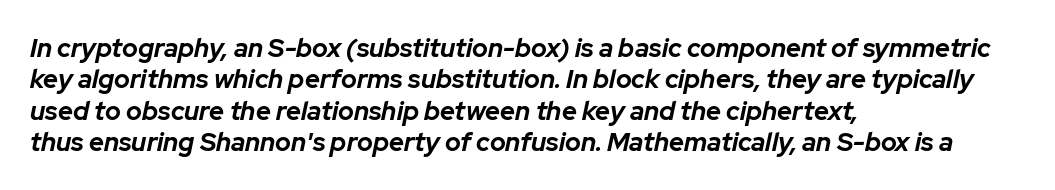
{"italic": "yes", "lean": "right", "slant_degrees": 12, "bold": "yes", "underline": "no", "align": "left", "line_spacing_ratio": 1.21, "letter_spacing": "normal", "letter_spacing_em": 0.0, "glyph_px": 26}
